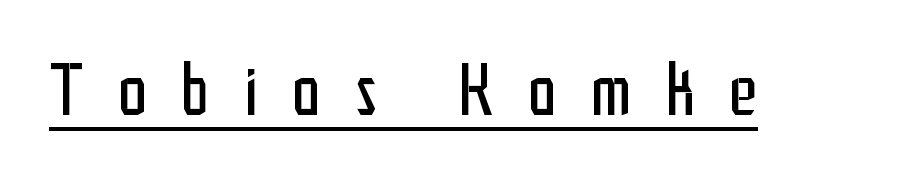
Q: Is the text bold? A: No.
Q: Is the text italic (slanted)? A: No, it is upright.
Q: Is the typeface a serif or a sans-serif typeface? A: Sans-serif.
Q: Is the text underlined? A: Yes.
Q: Is the spacing between letters normal or unusually wide? A: Unusually wide.
Q: Width (condensed, normal, or wide)? A: Condensed.
Q: Stroke contrast? A: Low.
Q: x-height? A: Medium.
Q: Monospaced? A: No.
